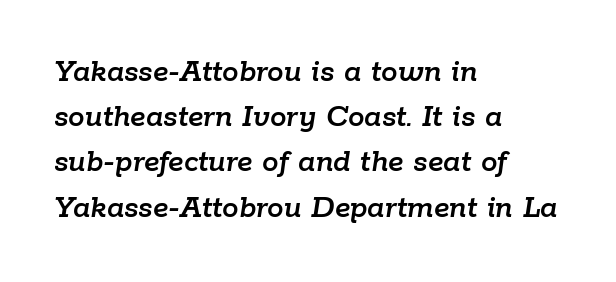
Varying glyph widths throughout — classic text-font behaviour. No extra tracking has been applied to these lines. In terms of leading, this rendering sits right in the middle. The setting favours the left margin, as ordinary paragraphs usually do. Every character sits at an angle, as italics do.
